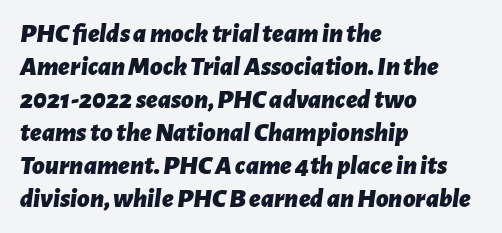
Q: Is the text bold? A: Yes.
Q: Is the text italic (slanted)? A: Yes, it leans right by about 7 degrees.
Q: Is the text underlined? A: No.
Q: How is the paragraph aligned? A: Left-aligned.
Q: Is the spacing between letters normal or unusually wide? A: Normal.
